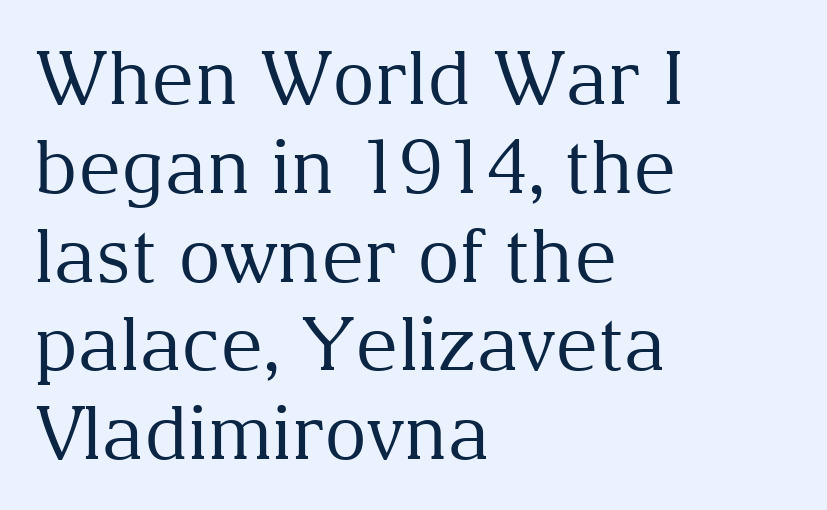
{"serif": "yes", "italic": "no", "bold": "no", "weight": "regular", "width": "normal", "stroke_contrast": "medium", "x_height": "medium", "monospaced": "no", "underline": "no", "align": "left", "line_spacing_ratio": 1.2, "letter_spacing": "normal", "letter_spacing_em": 0.0, "glyph_px": 74}
